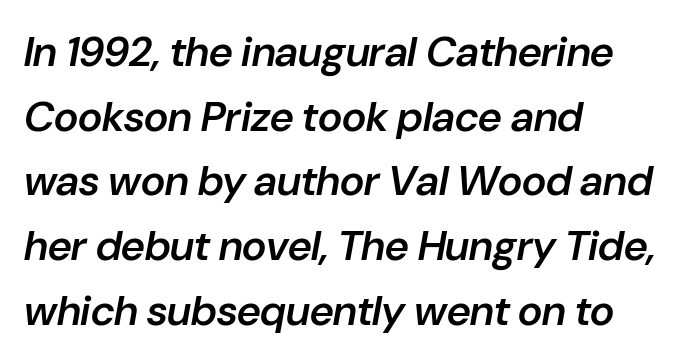
The image shows 42 px semibold type, italic (leaning right); set left-aligned, normal line spacing (1.54x), normal letter spacing, not underlined; low stroke contrast and a medium x-height.
